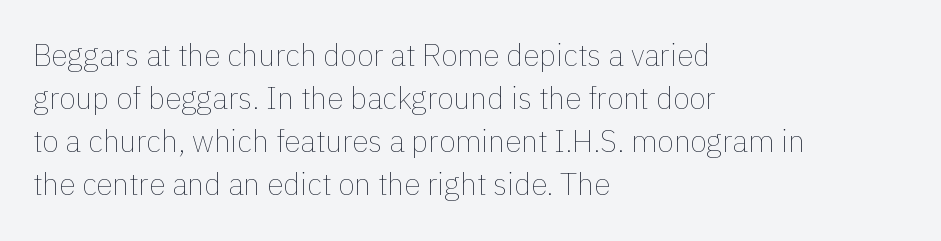
Teacher's note: observe the even left margin — that is flush-left alignment. The face used here is proportionally spaced, like ordinary book or web type. No word sits above an underline. A normal amount of white space separates one row of letters from the next. Compared with typical body copy, the letter spacing here is the same.
